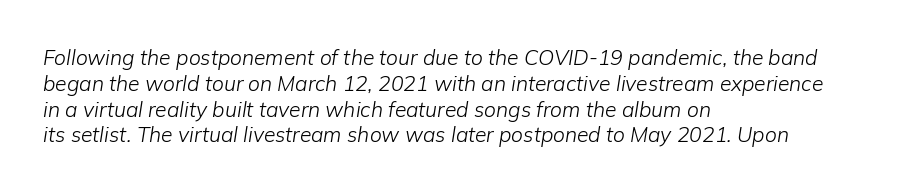
This rendering leaves character spacing at its baseline value. Which margin do the lines hug? The left one — the right edge is uneven. Lines of text with bare space underneath. Is this a heavy cut? Hardly; it is regular or lighter.
